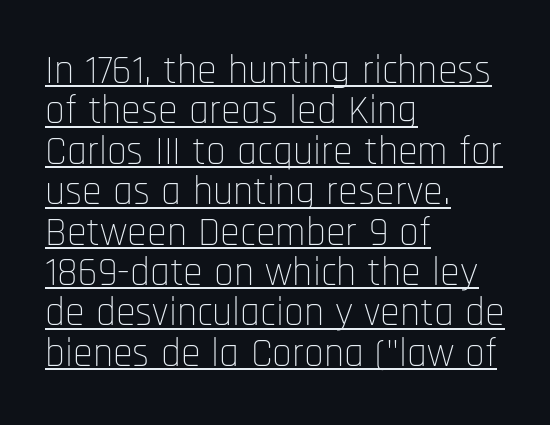
Baseline-to-baseline distance is barely more than the letter height. Beneath each row of characters lies a ruled line. Is this a fixed-width face? No — the glyphs have proportional, varying widths. The letters look calm and open, with moderate or lighter stems. Words appear dense and cohesive because spacing is normal. Grotesque or geometric, the face here clearly has no serifs.
